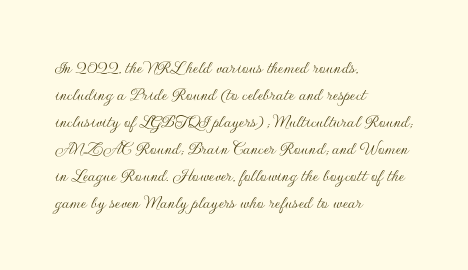
{"bold": "no", "underline": "no", "align": "left", "line_spacing": "normal", "line_spacing_ratio": 1.35, "letter_spacing": "normal", "letter_spacing_em": 0.0, "glyph_px": 20}
